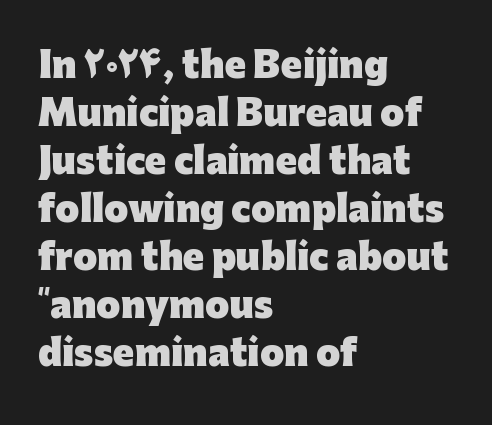
{"serif": "no", "italic": "no", "bold": "yes", "weight": "heavy", "width": "normal", "stroke_contrast": "low", "x_height": "medium", "monospaced": "no", "underline": "no", "align": "left", "line_spacing": "normal", "line_spacing_ratio": 1.37, "letter_spacing": "normal", "letter_spacing_em": 0.0, "glyph_px": 35}
